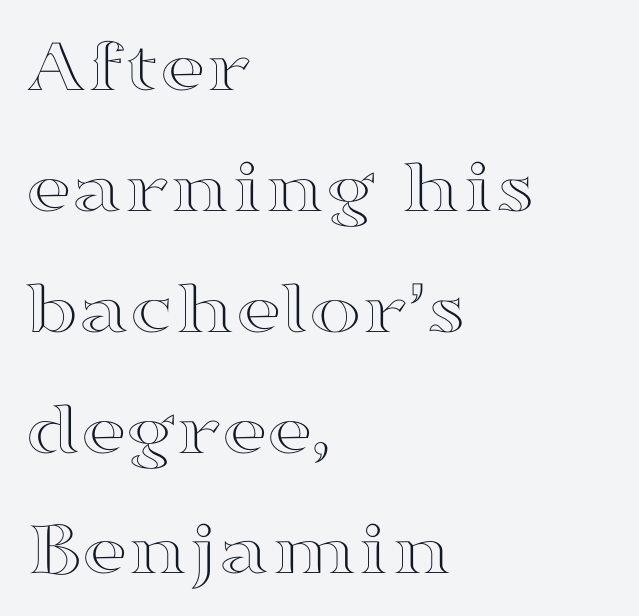
In terms of leading, this rendering sits right in the middle. The setting favours the left margin, as ordinary paragraphs usually do. Spacing verdict: proportional, widths tailored to each character. In terms of letterspacing, this is plain default setting. A roman cut, with each character standing at attention.
